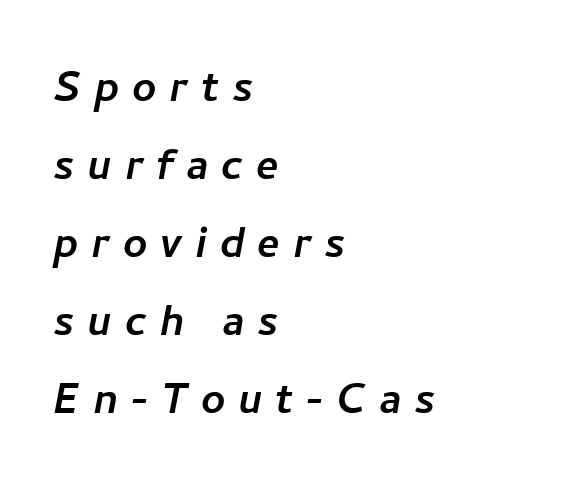
Words float on clear page, feet unadorned. The face used here is proportionally spaced, like ordinary book or web type. A normal amount of white space separates one row of letters from the next. This sample is left-justified, so line endings fall wherever the words run out. Does extra space separate the letters? Yes, quite a lot of it. Look at the bottom of the vertical strokes: they stop flat, with no serifs.
